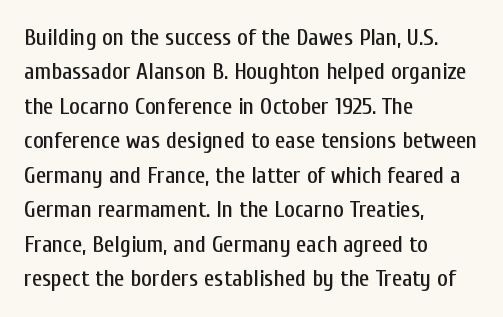
{"italic": "no", "underline": "no", "align": "left", "line_spacing": "normal", "line_spacing_ratio": 1.5, "letter_spacing": "normal", "letter_spacing_em": 0.0, "glyph_px": 23}
